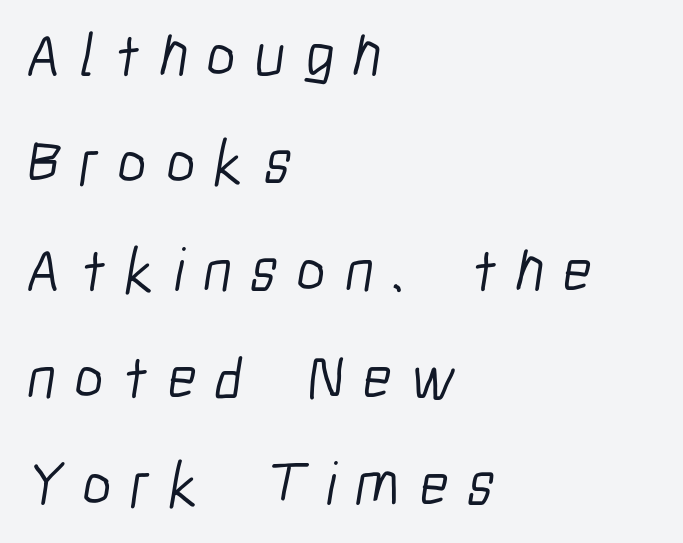
Ink coverage per letter is moderate at most. Each line starts at the same left margin while the right side varies. Looks like regular typesetting: each glyph gets only the width it needs. Decoration check: the copy has no underline. The tracking reads as deliberately expanded to a designer's eye.
